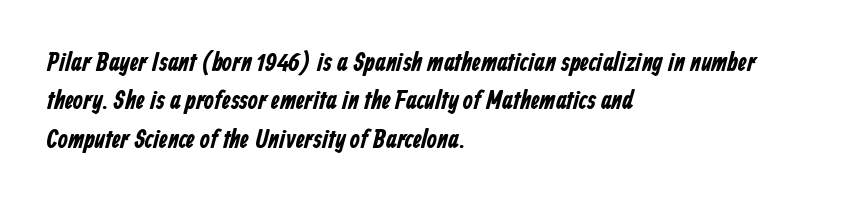
Q: Is the text bold? A: Yes.
Q: Is the text underlined? A: No.
Q: How is the paragraph aligned? A: Left-aligned.
Q: Is the spacing between letters normal or unusually wide? A: Normal.
Q: Is the spacing between lines tight, normal or loose? A: Normal.
